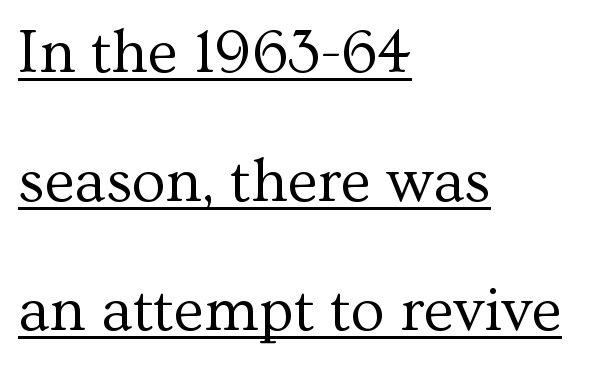
Is this a fixed-width face? No — the glyphs have proportional, varying widths. The axis of the letterforms is exactly vertical. This rendering leaves character spacing at its baseline value. Students, observe the line beneath the letters — that is underlining.
